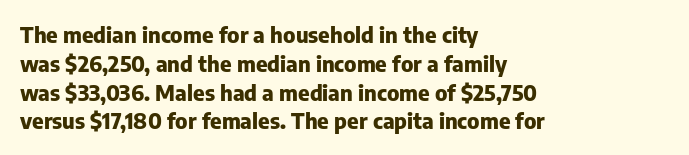
The rows are spaced the way most documents space them. Its strokes are broad and dark, the hallmark of bold type. Posture: upright roman. A bare baseline throughout the passage.
